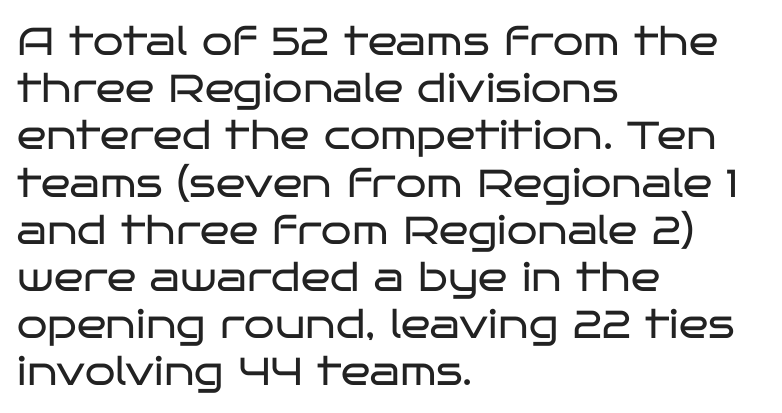
Q: Is the text bold? A: No.
Q: Is the text italic (slanted)? A: No, it is upright.
Q: Is the typeface a serif or a sans-serif typeface? A: Sans-serif.
Q: Is the text underlined? A: No.
Q: How is the paragraph aligned? A: Left-aligned.
Q: Is the spacing between letters normal or unusually wide? A: Normal.
Q: Width (condensed, normal, or wide)? A: Wide.
Q: Stroke contrast? A: Low.
Q: x-height? A: Large.
Q: Monospaced? A: No.
